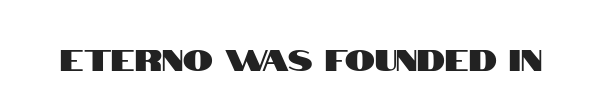
Q: Is the text italic (slanted)? A: No, it is upright.
Q: Is the typeface a serif or a sans-serif typeface? A: Sans-serif.
Q: Is the text underlined? A: No.
Q: Is the spacing between letters normal or unusually wide? A: Normal.
Q: Width (condensed, normal, or wide)? A: Condensed.
Q: Stroke contrast? A: High.
Q: x-height? A: Large.
Q: Monospaced? A: No.
